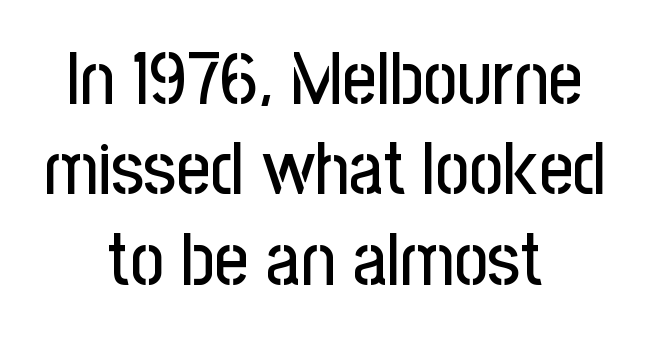
Unlike italic type, these characters show no tilt at all. Nobody drew a line under any word here. The characters display no serif detailing; their extremities are plain. If you folded the block vertically in half, each line would mirror itself in length.
